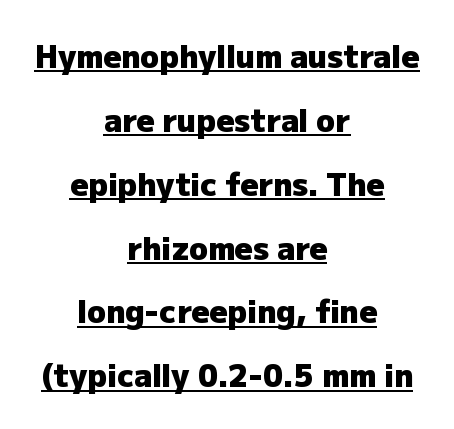
{"serif": "no", "italic": "no", "bold": "yes", "weight": "heavy", "width": "normal", "stroke_contrast": "low", "x_height": "medium", "monospaced": "no", "underline": "yes", "align": "center", "line_spacing": "loose", "line_spacing_ratio": 2.06, "letter_spacing": "normal", "letter_spacing_em": 0.0, "glyph_px": 31}
